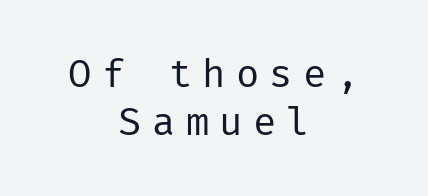
The image shows 39 px regular-weight sans-serif type, upright; set centered, line spacing 1.23x, unusually wide letter spacing (+0.26 em), not underlined; low stroke contrast and a medium x-height.
